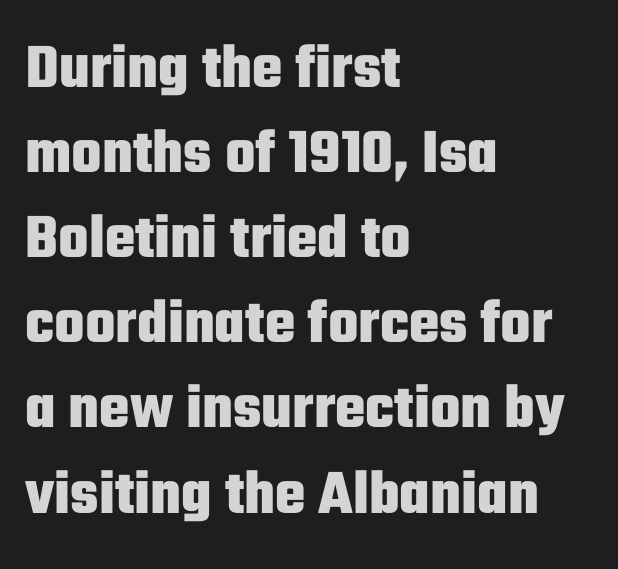
Casual observation: everything's shoved over to the left. The rendering uses natural spacing where letterforms have individual widths. Its strokes are broad and dark, the hallmark of bold type. Observe the ordinary spacing: letters are neighbours, not strangers. Characters remain perfectly vertical along every line. Unlike a traditional serif, this face leaves its strokes unadorned.
